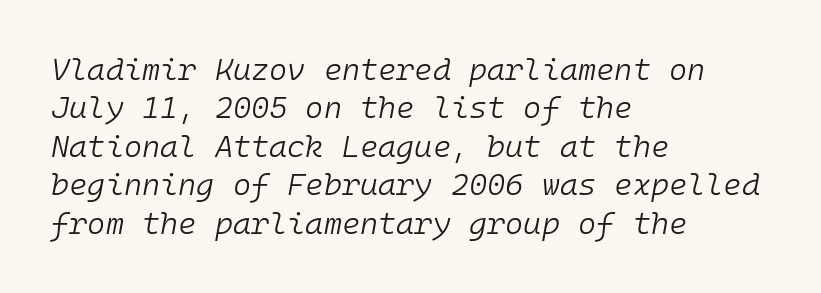
{"italic": "yes", "lean": "right", "slant_degrees": 10, "bold": "no", "weight": "light", "width": "normal", "stroke_contrast": "low", "x_height": "medium", "monospaced": "yes", "underline": "no", "align": "left", "line_spacing_ratio": 1.24, "letter_spacing": "normal", "letter_spacing_em": 0.0, "glyph_px": 31}
